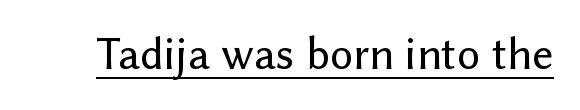
{"serif": "no", "italic": "no", "width": "normal", "stroke_contrast": "low", "x_height": "medium", "monospaced": "no", "underline": "yes", "letter_spacing": "normal", "letter_spacing_em": 0.0, "glyph_px": 46}
